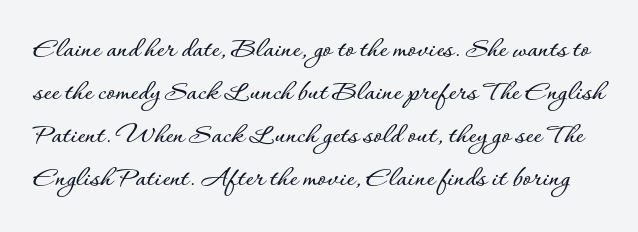
Q: Is the text italic (slanted)? A: Yes.
Q: Is the text underlined? A: No.
Q: Is the spacing between letters normal or unusually wide? A: Normal.
Q: Is the spacing between lines tight, normal or loose? A: Normal.
Q: Width (condensed, normal, or wide)? A: Normal.
Q: Stroke contrast? A: Low.
Q: x-height? A: Small.
Q: Monospaced? A: No.
